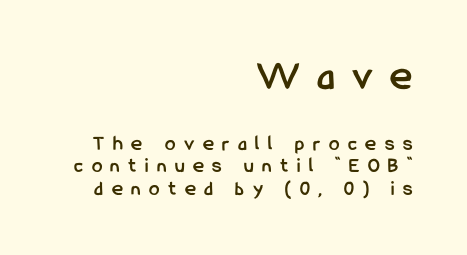
Q: Is the text bold? A: Yes.
Q: Is the text italic (slanted)? A: No, it is upright.
Q: Is the typeface a serif or a sans-serif typeface? A: Sans-serif.
Q: Is the text underlined? A: No.
Q: How is the paragraph aligned? A: Right-aligned.
Q: Is the spacing between letters normal or unusually wide? A: Unusually wide.
Q: Is the spacing between lines tight, normal or loose? A: Tight.
Q: Which block of text is set in a larger size, the first (top) or the second (bottom)? A: The first (top) one.
Q: Width (condensed, normal, or wide)? A: Condensed.
Q: Stroke contrast? A: Low.
Q: x-height? A: Medium.
Q: Monospaced? A: No.
